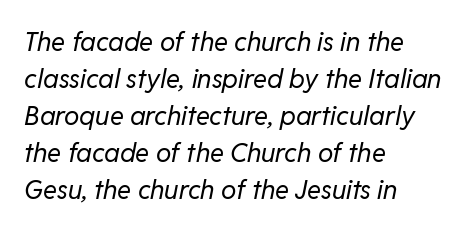
{"italic": "yes", "lean": "right", "slant_degrees": 11, "bold": "no", "underline": "no", "align": "left", "line_spacing": "normal", "line_spacing_ratio": 1.42, "letter_spacing": "normal", "letter_spacing_em": 0.0, "glyph_px": 26}
